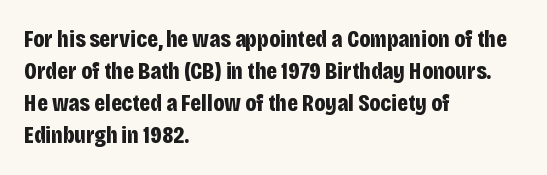
Q: Is the text bold? A: Yes.
Q: Is the text italic (slanted)? A: No, it is upright.
Q: Is the text underlined? A: No.
Q: How is the paragraph aligned? A: Left-aligned.
Q: Is the spacing between letters normal or unusually wide? A: Normal.
Q: Is the spacing between lines tight, normal or loose? A: Normal.
